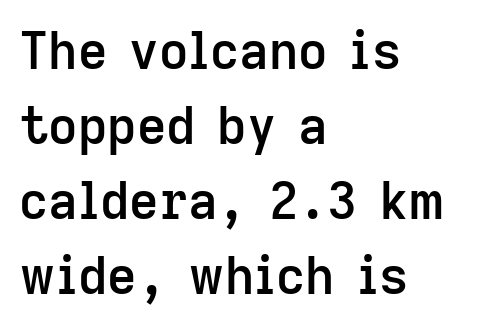
A fair bit of extra ink — the face is semibold, not bold. The passage shown has conventional tracking throughout. These lines are composed in type without serifs. Any mark beneath the type? The region is blank. The lines in this sample share a left origin and differ only in where they stop.
